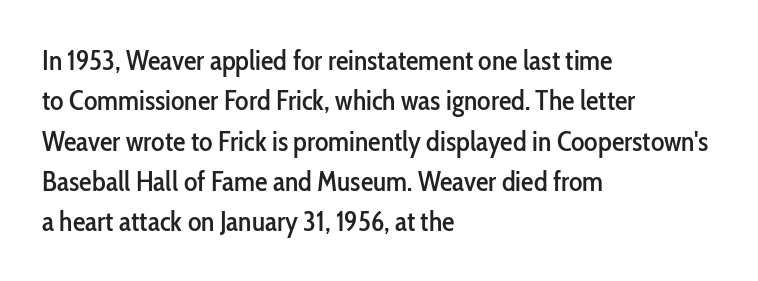
The image shows 28 px condensed sans-serif type, upright; set left-aligned, normal line spacing (1.44x), normal letter spacing, not underlined; low stroke contrast and a medium x-height.
